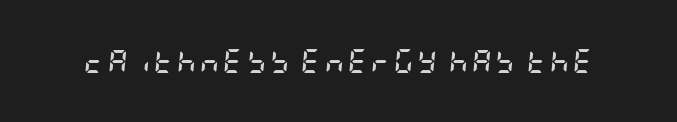
{"italic": "yes", "lean": "right", "slant_degrees": 5, "bold": "yes", "underline": "no", "glyph_px": 24}
